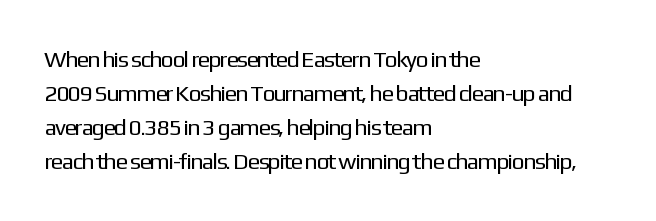
The type sits square on the baseline with zero lean. Stem width sits at or under what a default text font uses. Horizontally, the lines are justified to the leading edge only. This sample keeps an unexceptional amount of space between lines. The space beneath each line is pristine and unruled. There is no visible air inserted between adjacent glyphs.
